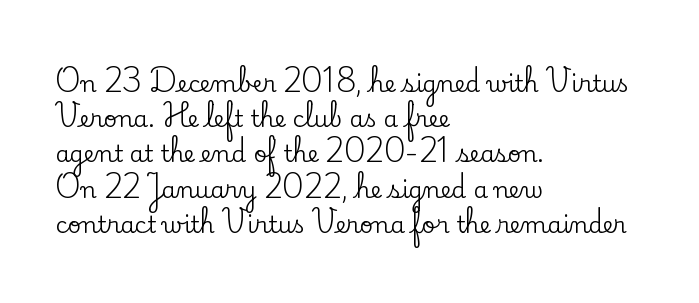
The designer left line spacing at the default. The face used here is rendered with its standard letterfit. The letters stand upright; this is a roman face. The rag falls on the right side of this text block. The words here are not underlined.
